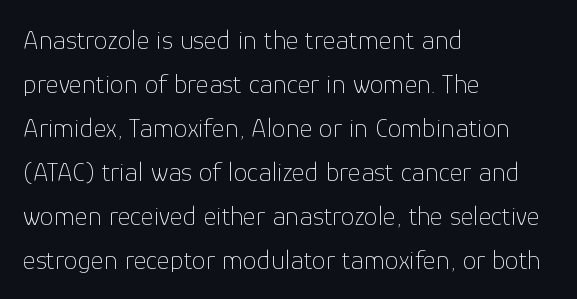
{"serif": "no", "italic": "no", "bold": "no", "weight": "thin", "width": "normal", "stroke_contrast": "low", "x_height": "medium", "monospaced": "no", "underline": "no", "align": "left", "line_spacing": "normal", "line_spacing_ratio": 1.57, "letter_spacing": "normal", "letter_spacing_em": 0.0, "glyph_px": 28}
